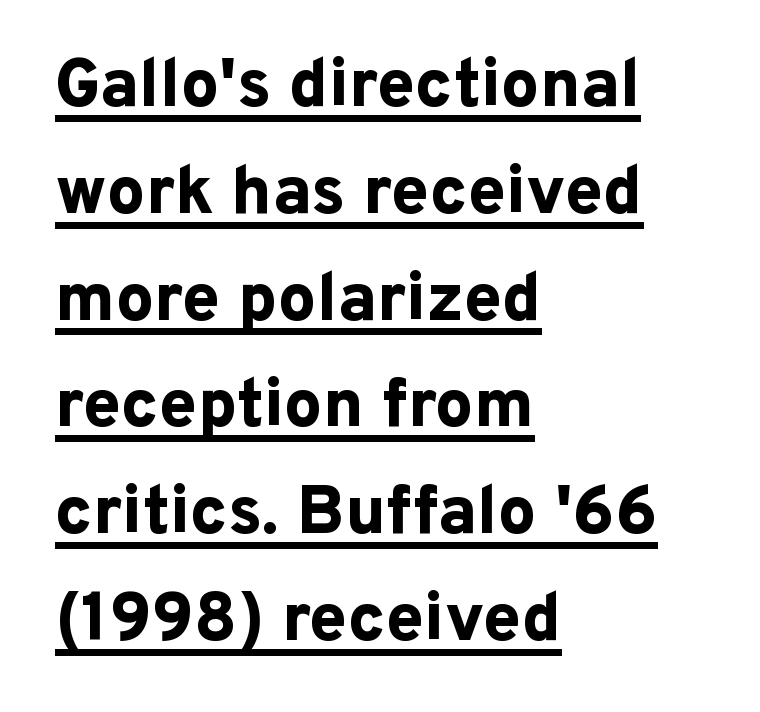
The image shows 68 px bold sans-serif type, upright; set left-aligned, normal line spacing (1.57x), normal letter spacing, underlined; low stroke contrast and a medium x-height.
